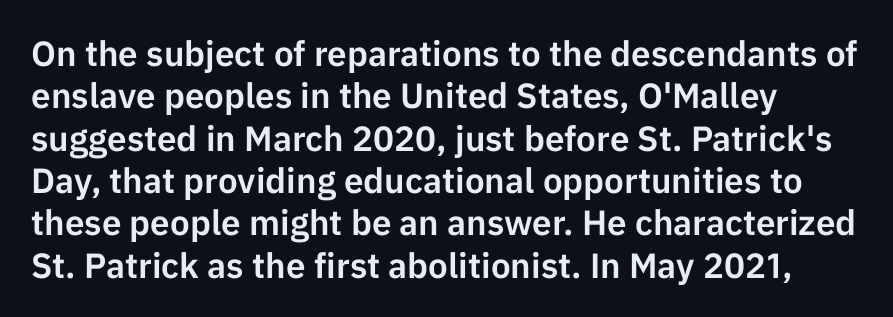
The strip under each line holds only bare page. Characters follow at the spacing the type designer built in. This rendering employs a face without finishing strokes, i.e., a sans-serif. Each line starts at the same left margin while the right side varies. Posture: vertical.
